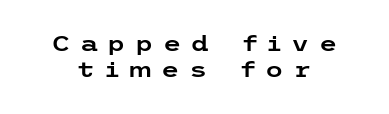
{"italic": "no", "underline": "no", "line_spacing_ratio": 1.24, "letter_spacing": "wide", "letter_spacing_em": 0.45, "glyph_px": 21}
